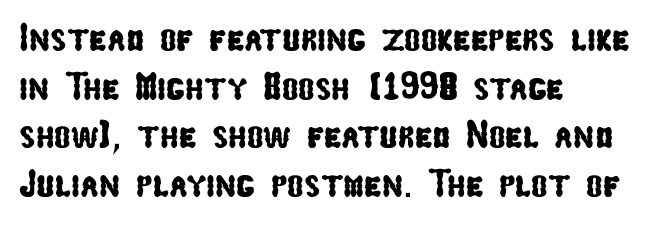
The image shows 39 px condensed sans-serif type; set left-aligned, normal line spacing (1.25x), normal letter spacing, not underlined; low stroke contrast and a medium x-height.
